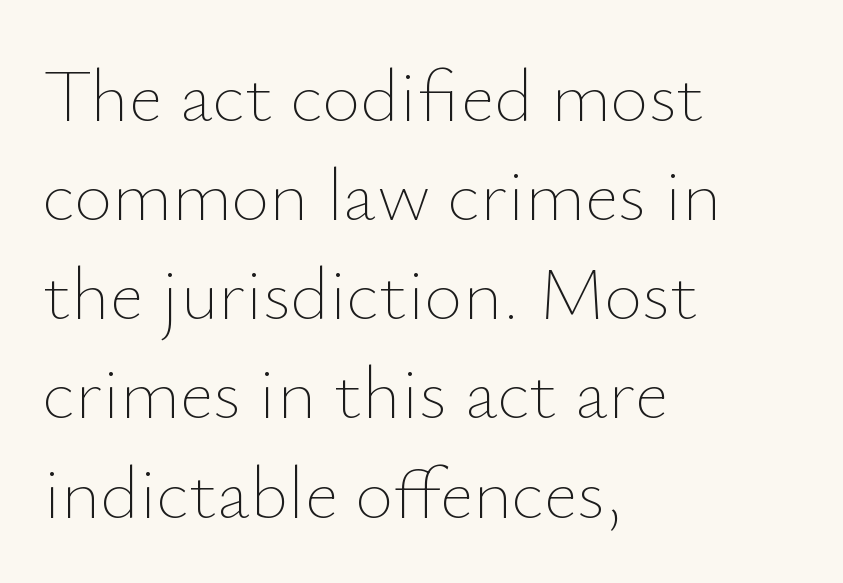
Each letter keeps its own natural width here, so spacing adapts to shape. Is the letter spacing exaggerated? No — it looks like the ordinary default. Characters remain perfectly vertical along every line. Check under the words: just untouched page. Summary of vertical rhythm: regular, with standard interline spacing.
